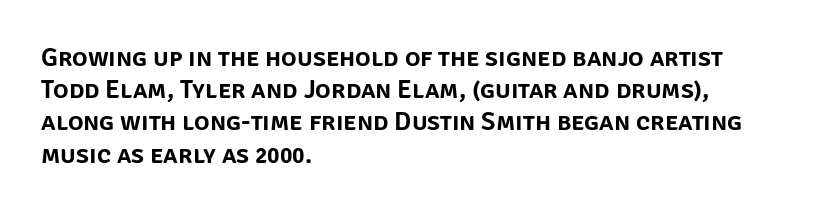
{"italic": "no", "underline": "no", "align": "left", "line_spacing_ratio": 1.24, "letter_spacing": "normal", "letter_spacing_em": 0.0, "glyph_px": 26}
